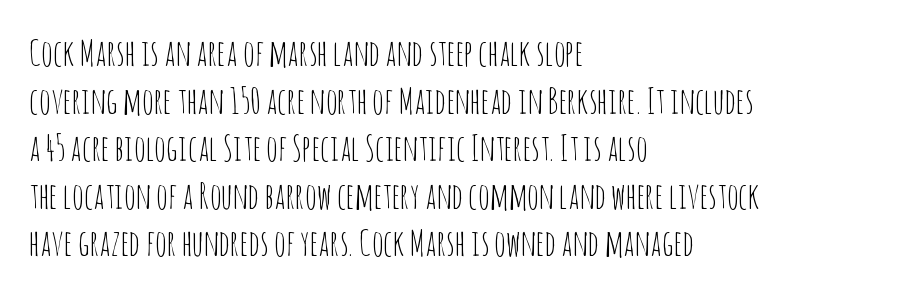
{"serif": "no", "italic": "no", "bold": "no", "weight": "thin", "width": "condensed", "stroke_contrast": "low", "x_height": "large", "monospaced": "no", "underline": "no", "align": "left", "line_spacing": "normal", "line_spacing_ratio": 1.32, "letter_spacing": "normal", "letter_spacing_em": 0.0, "glyph_px": 36}
